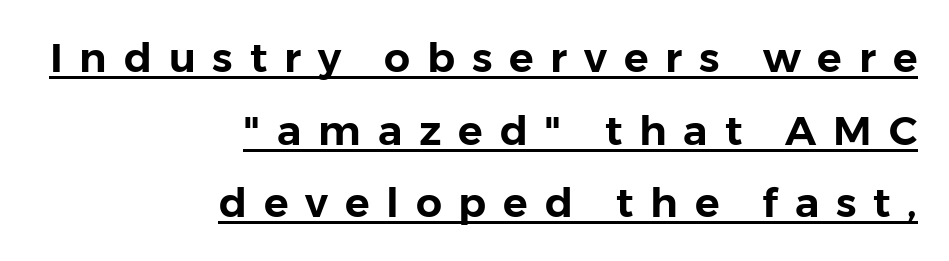
Q: Is the text italic (slanted)? A: No, it is upright.
Q: Is the typeface a serif or a sans-serif typeface? A: Sans-serif.
Q: Is the text underlined? A: Yes.
Q: How is the paragraph aligned? A: Right-aligned.
Q: Is the spacing between letters normal or unusually wide? A: Unusually wide.
Q: Width (condensed, normal, or wide)? A: Normal.
Q: Stroke contrast? A: Low.
Q: x-height? A: Medium.
Q: Monospaced? A: No.
